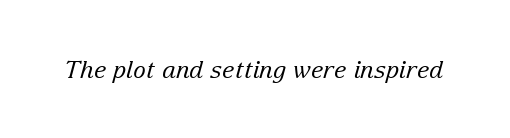
{"italic": "yes", "lean": "right", "slant_degrees": 15, "bold": "no", "underline": "no", "letter_spacing": "normal", "letter_spacing_em": 0.0, "glyph_px": 24}
